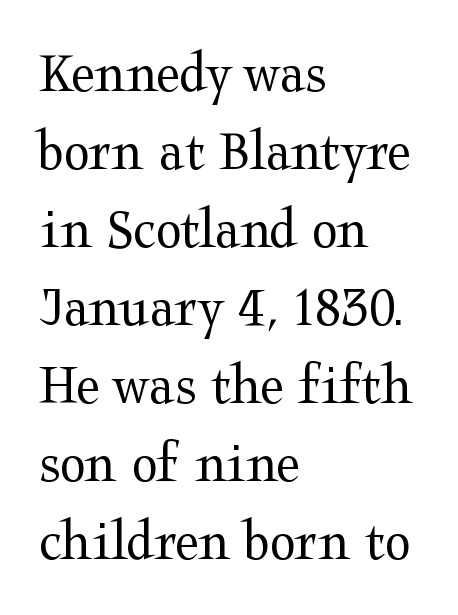
Letters rest on an invisible, unmarked baseline. Italic? Not at all — the glyphs are vertical. A serif font was chosen for this passage. These lines stack with their left ends in a neat column. Each stroke keeps to a modest, everyday thickness or less.
